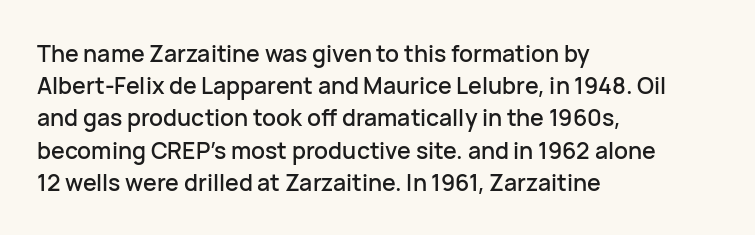
The image shows 23 px text type, upright; set left-aligned, normal line spacing (1.4x), normal letter spacing, not underlined.
